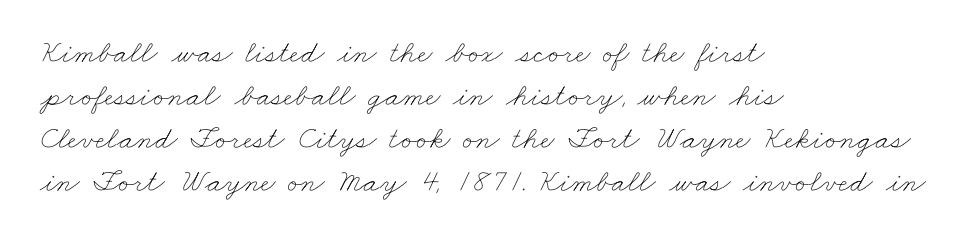
Q: Is the text bold? A: No.
Q: Is the text underlined? A: No.
Q: How is the paragraph aligned? A: Left-aligned.
Q: Is the spacing between letters normal or unusually wide? A: Normal.
Q: Is the spacing between lines tight, normal or loose? A: Normal.
Q: Width (condensed, normal, or wide)? A: Wide.
Q: Stroke contrast? A: Low.
Q: x-height? A: Small.
Q: Monospaced? A: No.
